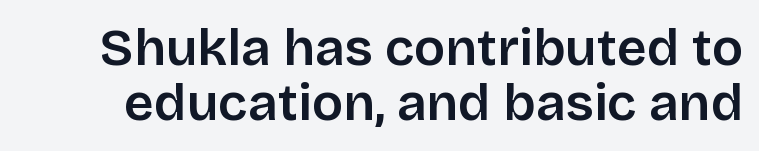
Q: Is the text italic (slanted)? A: No, it is upright.
Q: Is the typeface a serif or a sans-serif typeface? A: Sans-serif.
Q: Is the text underlined? A: No.
Q: Is the spacing between letters normal or unusually wide? A: Normal.
Q: Is the spacing between lines tight, normal or loose? A: Tight.
Q: Width (condensed, normal, or wide)? A: Normal.
Q: Stroke contrast? A: Low.
Q: x-height? A: Large.
Q: Monospaced? A: No.
